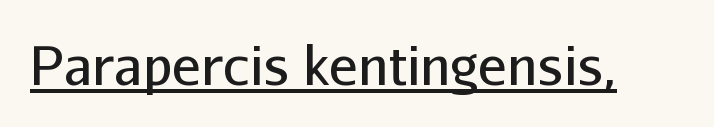
No letter is thick-stroked: the sample isn't bold. Default kerning and tracking; the words read as compact shapes. The face used here is proportionally spaced, like ordinary book or web type. Is there any slant? The stems are plumb.
